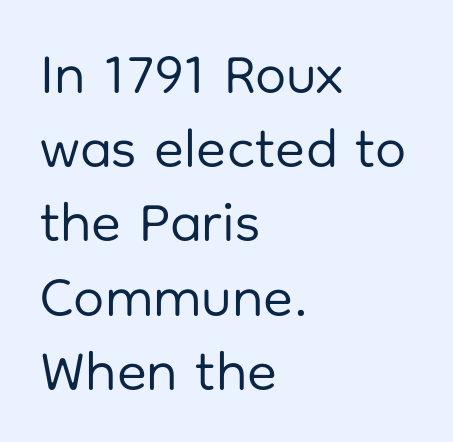
Q: Is the text bold? A: No.
Q: Is the text italic (slanted)? A: No, it is upright.
Q: Is the typeface a serif or a sans-serif typeface? A: Sans-serif.
Q: Is the text underlined? A: No.
Q: How is the paragraph aligned? A: Left-aligned.
Q: Is the spacing between letters normal or unusually wide? A: Normal.
Q: Is the spacing between lines tight, normal or loose? A: Normal.
Q: Width (condensed, normal, or wide)? A: Normal.
Q: Stroke contrast? A: Low.
Q: x-height? A: Medium.
Q: Monospaced? A: No.
